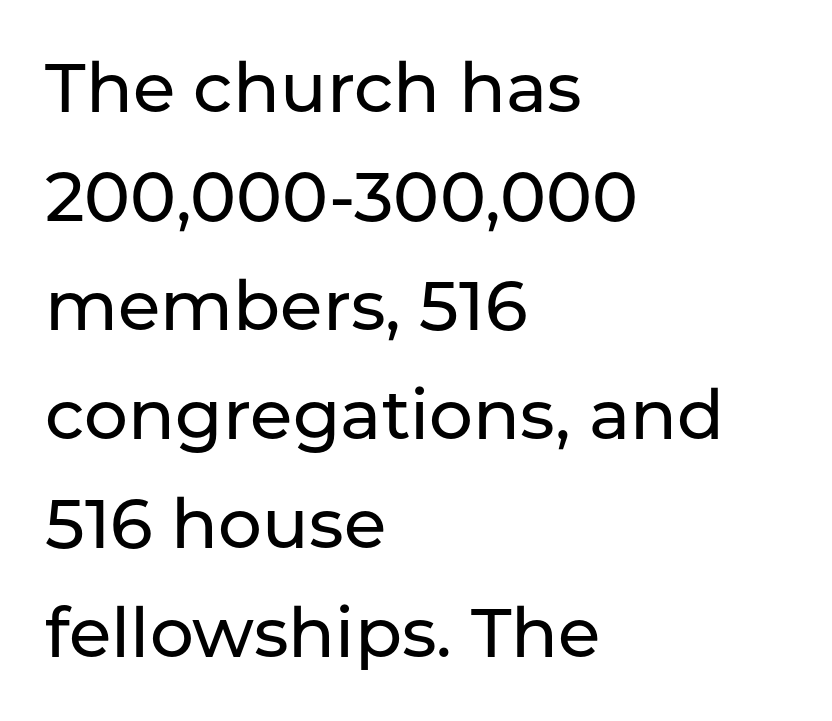
Q: Is the text italic (slanted)? A: No, it is upright.
Q: Is the typeface a serif or a sans-serif typeface? A: Sans-serif.
Q: Is the text underlined? A: No.
Q: How is the paragraph aligned? A: Left-aligned.
Q: Is the spacing between letters normal or unusually wide? A: Normal.
Q: Is the spacing between lines tight, normal or loose? A: Normal.
Q: Width (condensed, normal, or wide)? A: Normal.
Q: Stroke contrast? A: Low.
Q: x-height? A: Medium.
Q: Monospaced? A: No.
